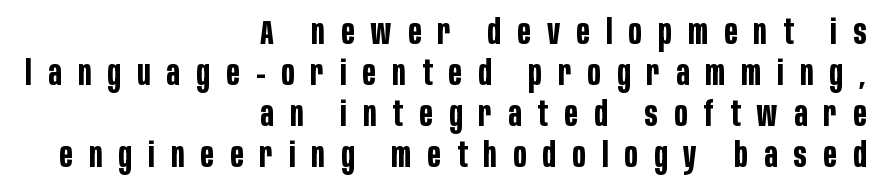
{"serif": "no", "italic": "no", "bold": "yes", "weight": "bold", "width": "condensed", "stroke_contrast": "low", "x_height": "large", "monospaced": "no", "underline": "no", "align": "right", "line_spacing_ratio": 1.21, "letter_spacing": "wide", "letter_spacing_em": 0.48, "glyph_px": 34}
